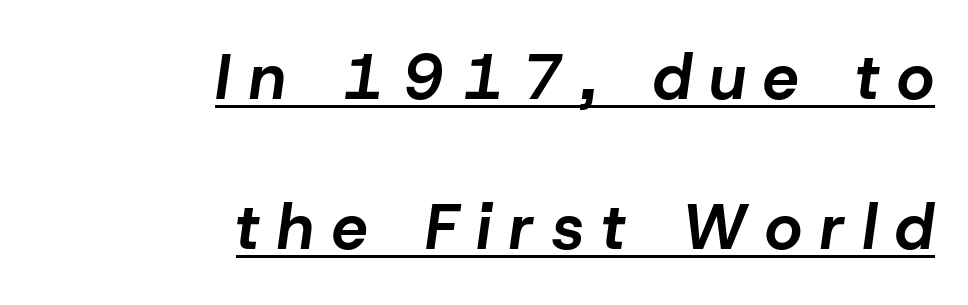
Q: Is the text bold? A: Yes.
Q: Is the text italic (slanted)? A: Yes, it leans right by about 8 degrees.
Q: Is the text underlined? A: Yes.
Q: How is the paragraph aligned? A: Right-aligned.
Q: Is the spacing between letters normal or unusually wide? A: Unusually wide.
Q: Is the spacing between lines tight, normal or loose? A: Loose.
Q: Width (condensed, normal, or wide)? A: Normal.
Q: Stroke contrast? A: Low.
Q: x-height? A: Medium.
Q: Monospaced? A: No.
